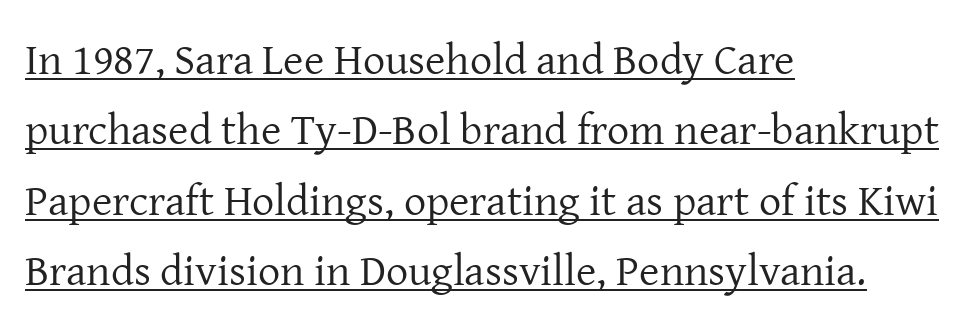
{"serif": "yes", "italic": "no", "bold": "no", "weight": "regular", "width": "normal", "stroke_contrast": "low", "x_height": "medium", "monospaced": "no", "underline": "yes", "align": "left", "line_spacing": "normal", "line_spacing_ratio": 1.6, "letter_spacing": "normal", "letter_spacing_em": 0.0, "glyph_px": 44}
